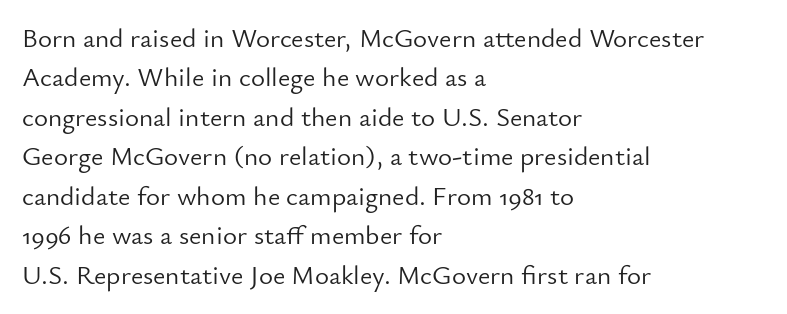
Quick note: not italic, upright. Is the stroke heavy? The answer is a plain regular-or-lighter. The setting favours the left margin, as ordinary paragraphs usually do. Has an underline been added? It has not. Tracking here is standard; glyphs follow each other at the usual distance. Line spacing here is normal.
